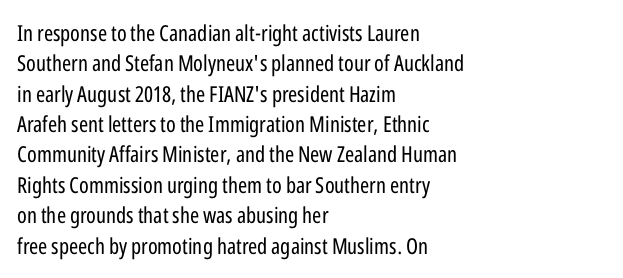
Q: Is the text bold? A: No.
Q: Is the text italic (slanted)? A: No, it is upright.
Q: Is the text underlined? A: No.
Q: How is the paragraph aligned? A: Left-aligned.
Q: Is the spacing between letters normal or unusually wide? A: Normal.
Q: Is the spacing between lines tight, normal or loose? A: Normal.
